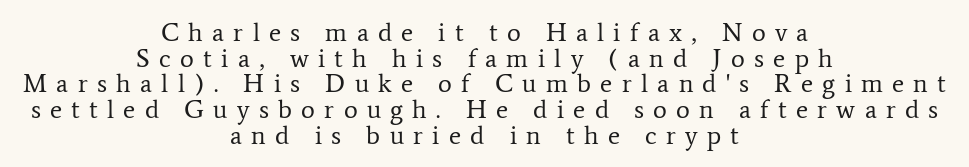
The image shows 26 px text type, upright; set centered, tight line spacing (0.99x), unusually wide letter spacing (+0.36 em), not underlined.
